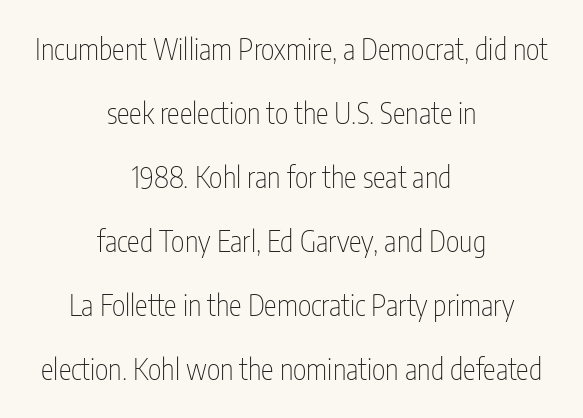
The image shows 29 px thin, condensed sans-serif type, upright; set centered, loose line spacing (2.21x), normal letter spacing, not underlined; low stroke contrast and a medium x-height.
